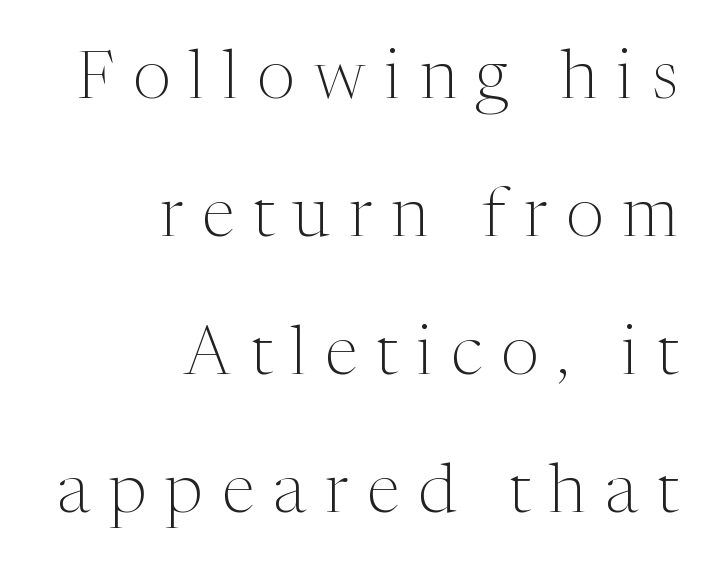
{"serif": "yes", "italic": "no", "bold": "no", "weight": "light", "width": "normal", "stroke_contrast": "medium", "x_height": "medium", "monospaced": "no", "underline": "no", "align": "right", "line_spacing": "loose", "line_spacing_ratio": 2.03, "letter_spacing": "wide", "letter_spacing_em": 0.28, "glyph_px": 68}
